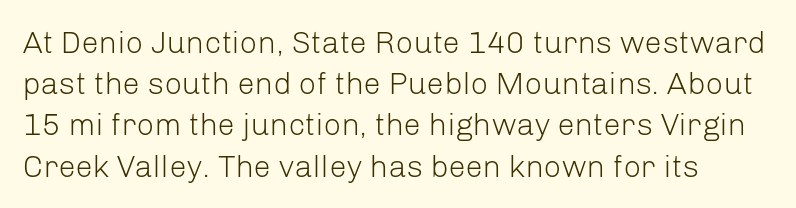
{"serif": "no", "italic": "no", "bold": "no", "weight": "light", "width": "normal", "stroke_contrast": "low", "x_height": "medium", "monospaced": "no", "underline": "no", "line_spacing": "normal", "line_spacing_ratio": 1.33, "letter_spacing": "normal", "letter_spacing_em": 0.0, "glyph_px": 31}
